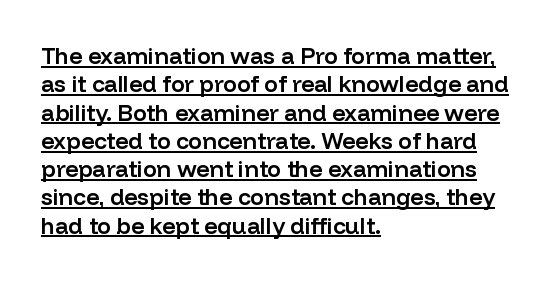
Q: Is the text bold? A: Semi-bold.
Q: Is the text italic (slanted)? A: No, it is upright.
Q: Is the text underlined? A: Yes.
Q: How is the paragraph aligned? A: Left-aligned.
Q: Is the spacing between letters normal or unusually wide? A: Normal.
